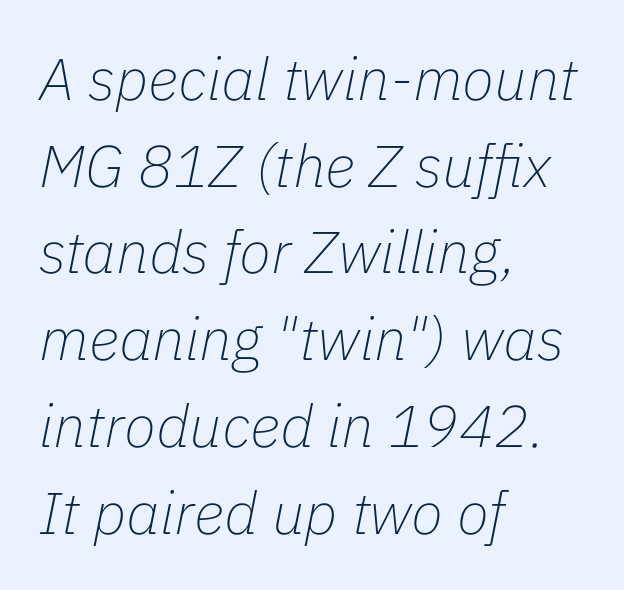
{"italic": "yes", "lean": "right", "slant_degrees": 11, "bold": "no", "weight": "thin", "width": "normal", "stroke_contrast": "low", "x_height": "medium", "monospaced": "no", "underline": "no", "align": "left", "line_spacing": "normal", "line_spacing_ratio": 1.47, "letter_spacing": "normal", "letter_spacing_em": 0.0, "glyph_px": 59}
